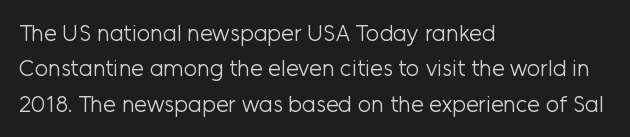
Q: Is the text bold? A: No.
Q: Is the text italic (slanted)? A: No, it is upright.
Q: Is the text underlined? A: No.
Q: How is the paragraph aligned? A: Left-aligned.
Q: Is the spacing between letters normal or unusually wide? A: Normal.
Q: Is the spacing between lines tight, normal or loose? A: Normal.
